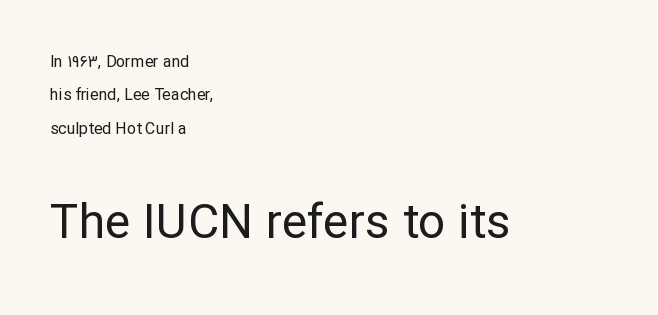
Successive baselines arrive slowly, with a big drop between each. Summary of weight: not heavy and not bold. Characters remain perfectly vertical along every line. Glyph-to-glyph distance matches everyday printed text. If you drew a ruler down the left edge, every line would touch it.
